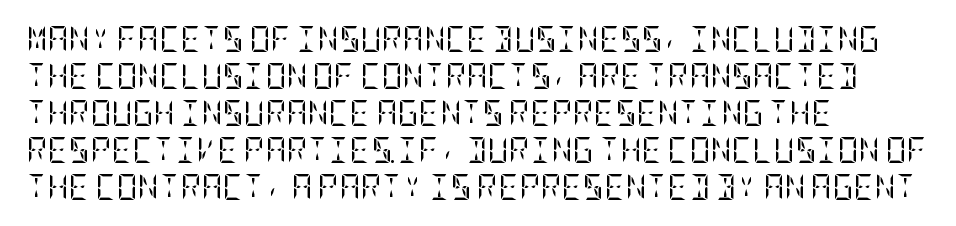
Rule under the text: the space is simply empty. The tracking reads as untouched default to a designer's eye. Compared with a typical body face, this is equally light or lighter still. A student would call this left alignment; a typographer would say flush left, rag right. The rows are spaced the way most documents space them.
